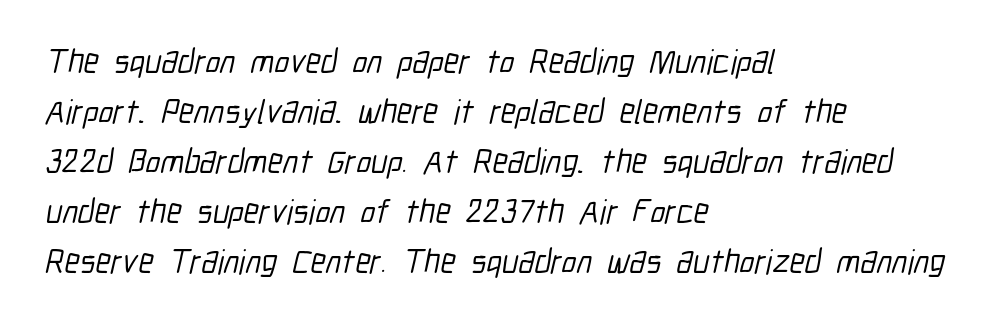
Notice how the passage keeps a crisp vertical edge on the left only. Each new line begins a customary step beneath the previous one. Serif or sans? Sans — the stroke terminals are bare. Spacing between characters is what you'd get straight out of the box. The letters advance in unequal steps, a hallmark of proportional type. The gap between lines stays unmarked.
